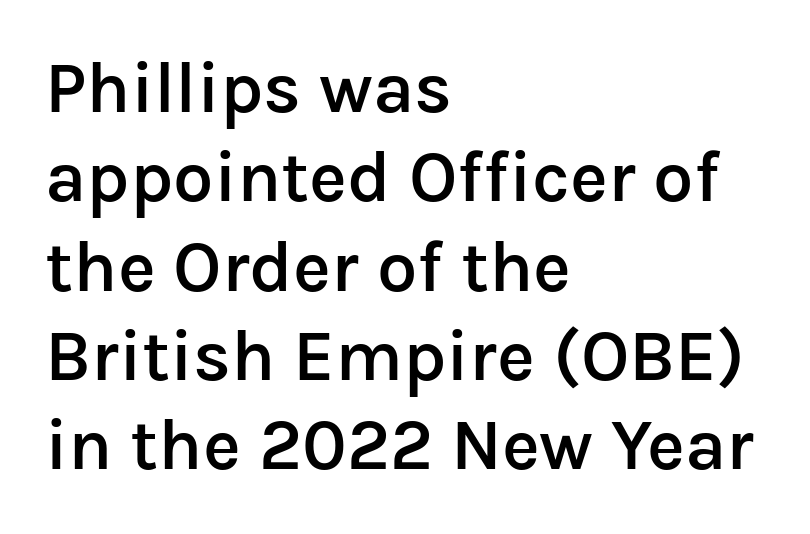
In terms of posture, this sample is upright. Is the letter spacing exaggerated? No — it looks like the ordinary default. Letterform terminals end flat and unadorned throughout the passage. Unmarked baselines from the first word to the last. The passage shown is semibold, sitting just below true bold. Where is the straight margin? On the left.
